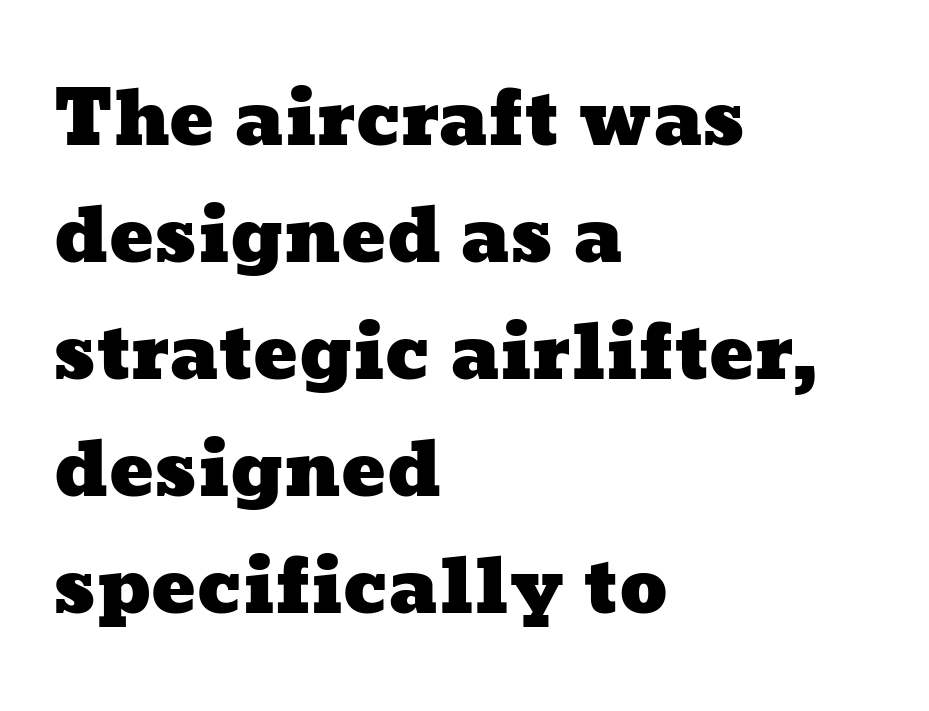
Q: Is the text underlined? A: No.
Q: How is the paragraph aligned? A: Left-aligned.
Q: Is the spacing between letters normal or unusually wide? A: Normal.
Q: Is the spacing between lines tight, normal or loose? A: Normal.
Q: Width (condensed, normal, or wide)? A: Wide.
Q: Stroke contrast? A: Low.
Q: x-height? A: Medium.
Q: Monospaced? A: No.
